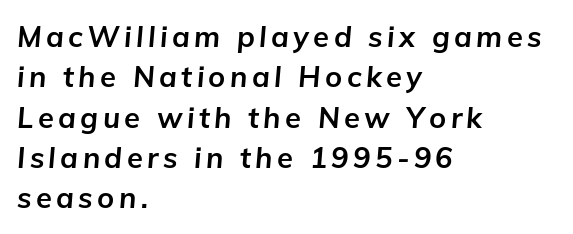
Q: Is the text bold? A: Yes.
Q: Is the text italic (slanted)? A: Yes, it leans right by about 5 degrees.
Q: Is the text underlined? A: No.
Q: How is the paragraph aligned? A: Left-aligned.
Q: Is the spacing between lines tight, normal or loose? A: Normal.
Q: Width (condensed, normal, or wide)? A: Normal.
Q: Stroke contrast? A: Low.
Q: x-height? A: Medium.
Q: Monospaced? A: No.
